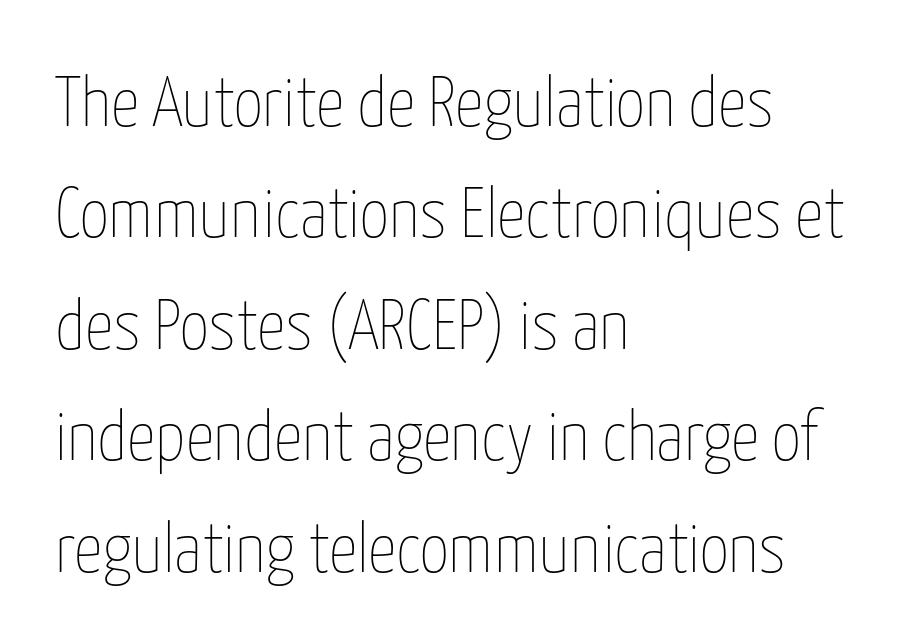
Q: Is the text bold? A: No.
Q: Is the text italic (slanted)? A: No, it is upright.
Q: Is the text underlined? A: No.
Q: How is the paragraph aligned? A: Left-aligned.
Q: Is the spacing between letters normal or unusually wide? A: Normal.
Q: Is the spacing between lines tight, normal or loose? A: Normal.
Q: Width (condensed, normal, or wide)? A: Condensed.
Q: Stroke contrast? A: Low.
Q: x-height? A: Medium.
Q: Monospaced? A: No.
